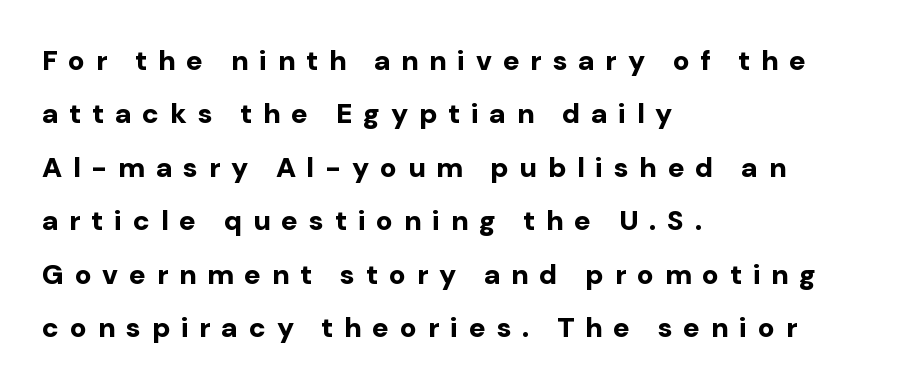
{"serif": "no", "italic": "no", "bold": "yes", "weight": "bold", "width": "normal", "stroke_contrast": "low", "x_height": "medium", "monospaced": "no", "underline": "no", "align": "left", "line_spacing": "loose", "line_spacing_ratio": 1.91, "letter_spacing": "wide", "letter_spacing_em": 0.38, "glyph_px": 28}
